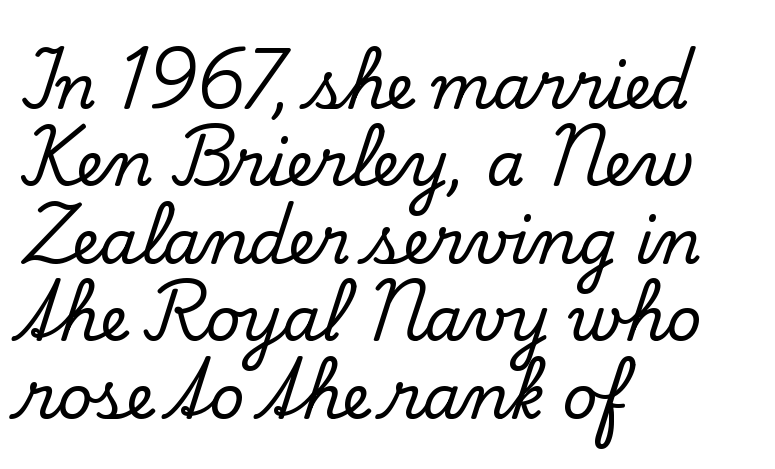
Q: Is the text italic (slanted)? A: Yes.
Q: Is the typeface a serif or a sans-serif typeface? A: Serif.
Q: Is the text underlined? A: No.
Q: How is the paragraph aligned? A: Left-aligned.
Q: Is the spacing between letters normal or unusually wide? A: Normal.
Q: Is the spacing between lines tight, normal or loose? A: Normal.
Q: Width (condensed, normal, or wide)? A: Normal.
Q: Stroke contrast? A: Low.
Q: x-height? A: Small.
Q: Monospaced? A: No.
